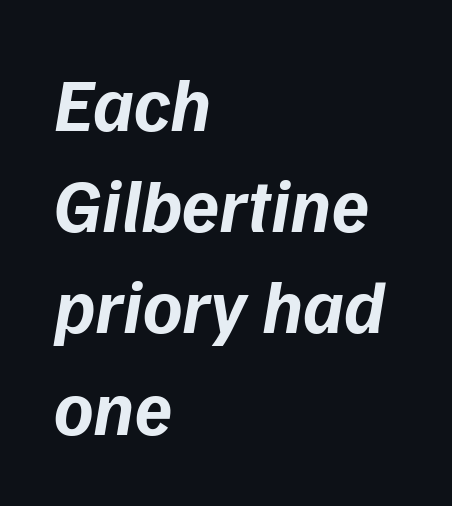
{"italic": "yes", "lean": "right", "slant_degrees": 9, "bold": "yes", "weight": "bold", "width": "normal", "stroke_contrast": "low", "x_height": "medium", "monospaced": "no", "underline": "no", "align": "left", "line_spacing": "normal", "line_spacing_ratio": 1.35, "letter_spacing": "normal", "letter_spacing_em": 0.0, "glyph_px": 75}
